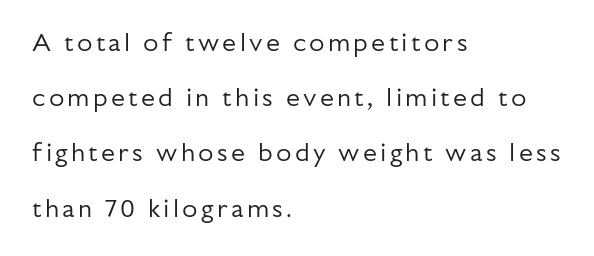
{"italic": "no", "bold": "no", "underline": "no", "align": "left", "line_spacing": "loose", "line_spacing_ratio": 2.21, "glyph_px": 25}
